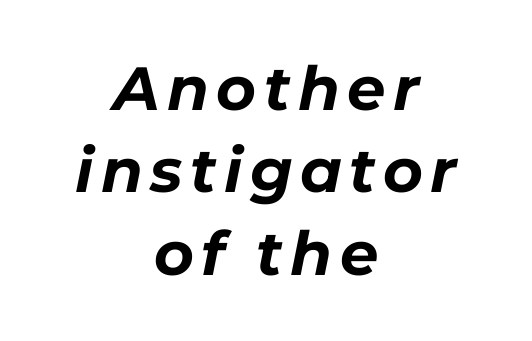
The image shows 61 px bold type, italic (leaning right); set centered, normal line spacing (1.35x), not underlined; low stroke contrast and a medium x-height.
